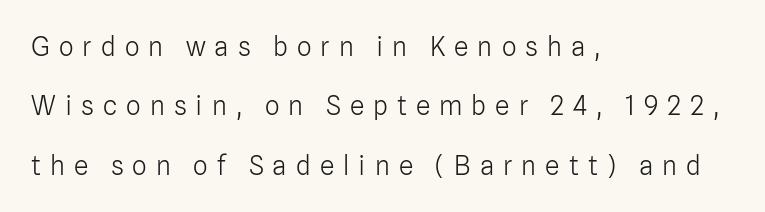
Is the stroke heavy? The answer is a plain regular-or-lighter. This sample trades compactness for vertical openness between lines. Here the glyphs are tracked loosely, breaking word shapes into spaced letters. The specimen omits any rule beneath the text block's lines. In terms of posture, this sample is upright.
